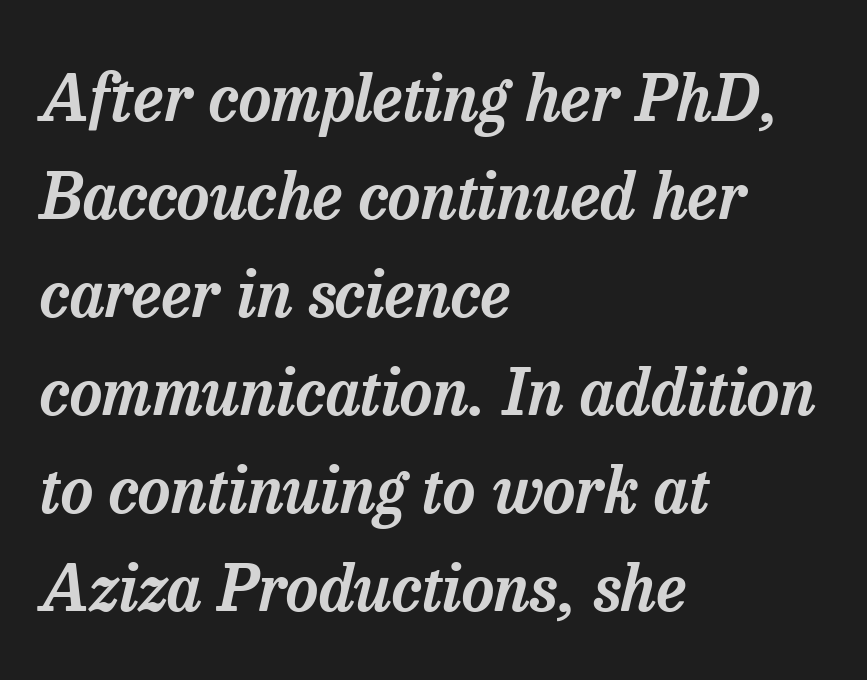
Q: Is the text italic (slanted)? A: Yes, it leans right by about 13 degrees.
Q: Is the typeface a serif or a sans-serif typeface? A: Serif.
Q: Is the text underlined? A: No.
Q: How is the paragraph aligned? A: Left-aligned.
Q: Is the spacing between letters normal or unusually wide? A: Normal.
Q: Is the spacing between lines tight, normal or loose? A: Normal.
Q: Width (condensed, normal, or wide)? A: Normal.
Q: Stroke contrast? A: Low.
Q: x-height? A: Medium.
Q: Monospaced? A: No.
